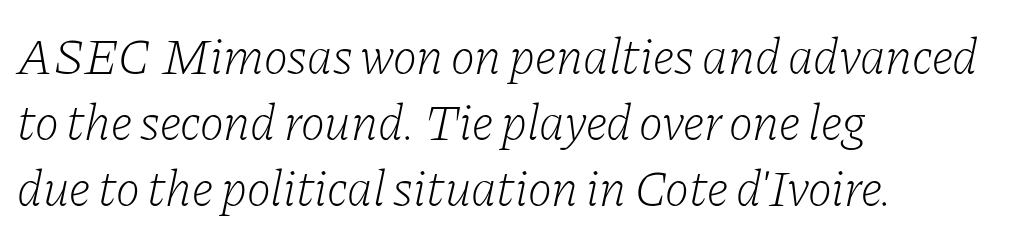
{"serif": "yes", "italic": "yes", "lean": "right", "slant_degrees": 11, "bold": "no", "weight": "light", "width": "normal", "stroke_contrast": "low", "x_height": "medium", "monospaced": "no", "underline": "no", "align": "left", "line_spacing": "normal", "line_spacing_ratio": 1.29, "letter_spacing": "normal", "letter_spacing_em": 0.0, "glyph_px": 51}
